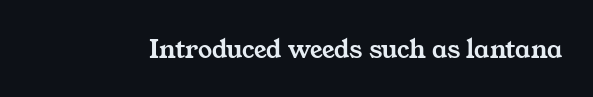
The image shows 28 px wide serif type; set normal letter spacing, not underlined; medium stroke contrast and a medium x-height.
